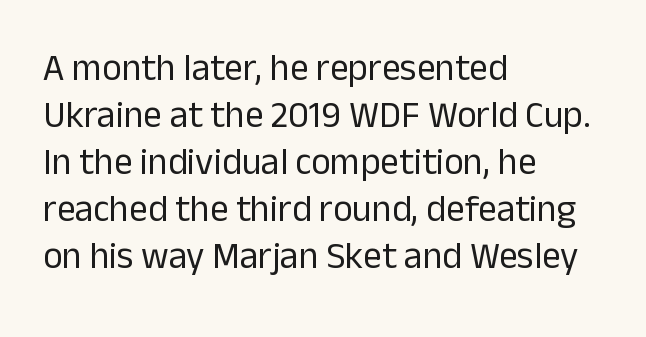
Q: Is the text bold? A: No.
Q: Is the text italic (slanted)? A: No, it is upright.
Q: Is the typeface a serif or a sans-serif typeface? A: Sans-serif.
Q: Is the text underlined? A: No.
Q: How is the paragraph aligned? A: Left-aligned.
Q: Is the spacing between letters normal or unusually wide? A: Normal.
Q: Is the spacing between lines tight, normal or loose? A: Normal.
Q: Width (condensed, normal, or wide)? A: Normal.
Q: Stroke contrast? A: Low.
Q: x-height? A: Medium.
Q: Monospaced? A: No.
